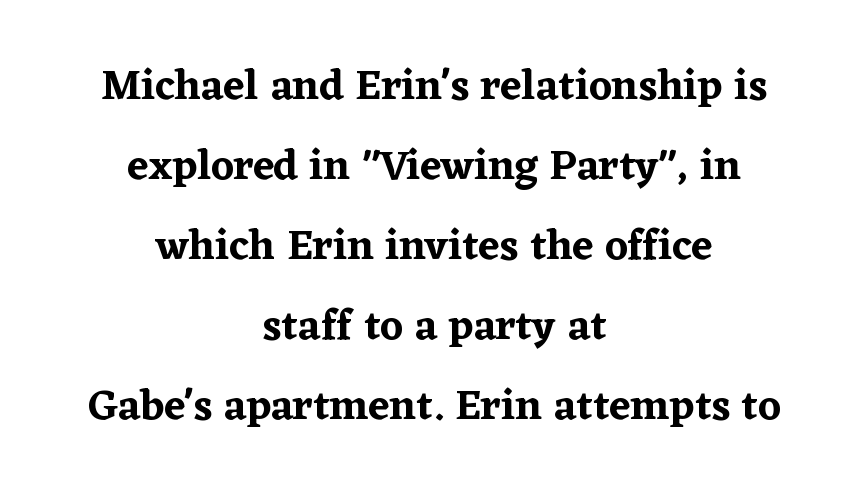
The image shows 43 px serif type, upright; set centered, line spacing 1.86x, normal letter spacing, not underlined; low stroke contrast and a medium x-height.
